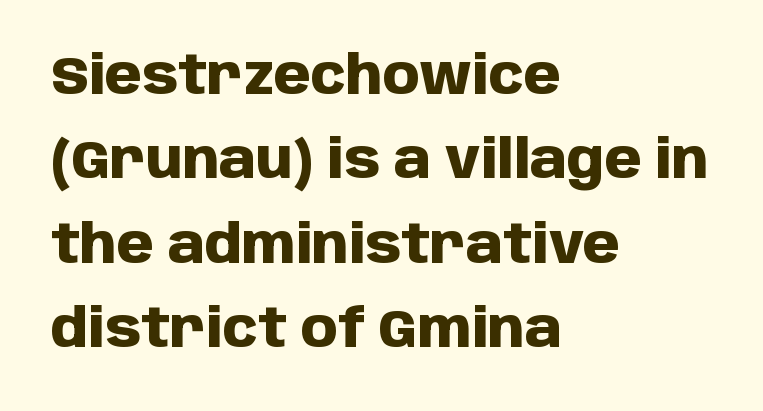
Do the letters lean? They stand straight. Letterform terminals end flat and unadorned throughout the passage. The rag falls on the right side of this text block. Each row of text sits above clean, open space. How would I describe the line gaps? Plain and ordinary. Think of a printed novel: that variable character pitch is what you see here.
